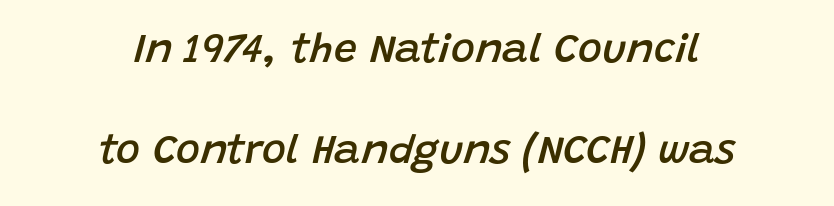
The words here are not underlined. Neither beginnings nor endings align; midpoints do. A typesetter would call this proportional, since set widths differ per character. The axis of the letterforms is tilted away from vertical.
